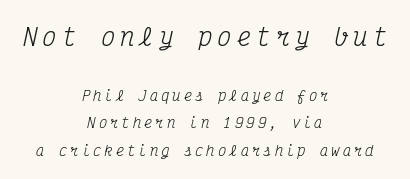
{"italic": "yes", "lean": "right", "slant_degrees": 12, "bold": "no", "underline": "no", "align": "center", "line_spacing": "loose", "line_spacing_ratio": 1.95, "letter_spacing": "wide", "letter_spacing_em": 0.21, "larger_block": "first", "size_ratio": 1.71, "glyph_px": 24}
